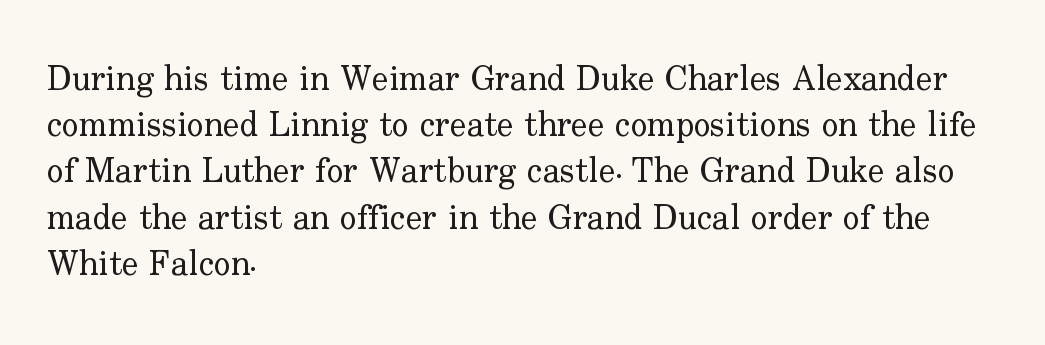
Q: Is the text bold? A: No.
Q: Is the text italic (slanted)? A: No, it is upright.
Q: Is the typeface a serif or a sans-serif typeface? A: Serif.
Q: Is the text underlined? A: No.
Q: How is the paragraph aligned? A: Left-aligned.
Q: Is the spacing between letters normal or unusually wide? A: Normal.
Q: Is the spacing between lines tight, normal or loose? A: Normal.
Q: Width (condensed, normal, or wide)? A: Normal.
Q: Stroke contrast? A: Low.
Q: x-height? A: Small.
Q: Monospaced? A: No.
